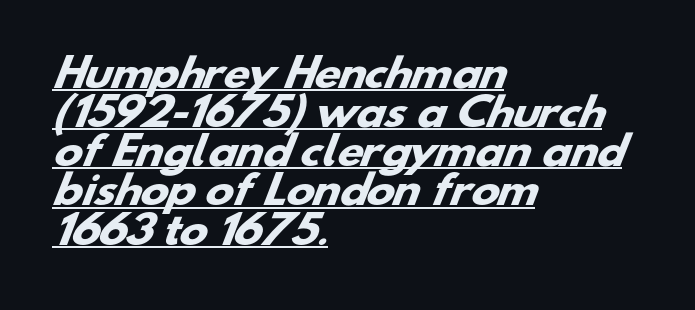
Q: Is the text bold? A: Yes.
Q: Is the typeface a serif or a sans-serif typeface? A: Sans-serif.
Q: Is the text underlined? A: Yes.
Q: How is the paragraph aligned? A: Left-aligned.
Q: Is the spacing between letters normal or unusually wide? A: Normal.
Q: Is the spacing between lines tight, normal or loose? A: Tight.
Q: Width (condensed, normal, or wide)? A: Wide.
Q: Stroke contrast? A: Low.
Q: x-height? A: Small.
Q: Monospaced? A: No.
